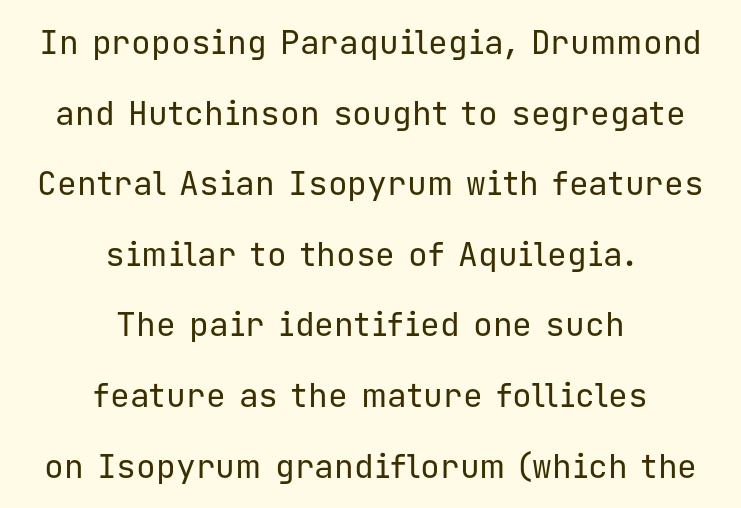
{"serif": "no", "italic": "no", "bold": "no", "weight": "regular", "width": "normal", "stroke_contrast": "low", "x_height": "medium", "monospaced": "yes", "underline": "no", "align": "center", "line_spacing": "loose", "line_spacing_ratio": 2.14, "letter_spacing": "normal", "letter_spacing_em": 0.0, "glyph_px": 33}
